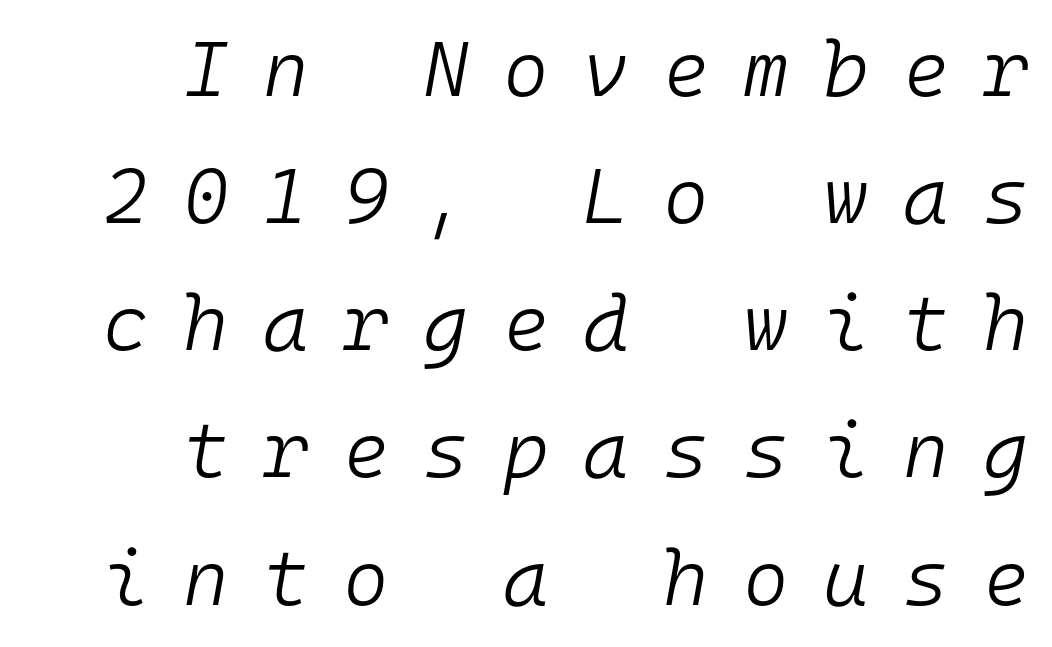
The image shows 78 px light type, italic (leaning right), monospaced; set right-aligned, normal line spacing (1.63x), unusually wide letter spacing (+0.44 em), not underlined; low stroke contrast and a medium x-height.
